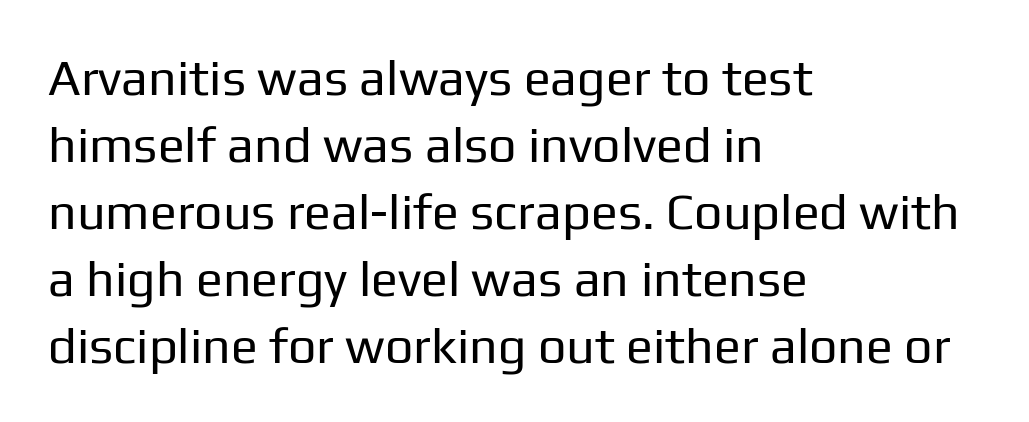
The image shows 50 px regular-weight sans-serif type, upright; set left-aligned, normal line spacing (1.34x), normal letter spacing, not underlined; low stroke contrast and a medium x-height.
